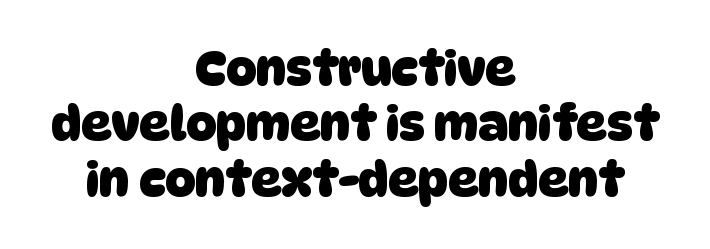
The image shows 47 px heavy sans-serif type; set centered, line spacing 1.18x, normal letter spacing, not underlined; low stroke contrast and a large x-height.
